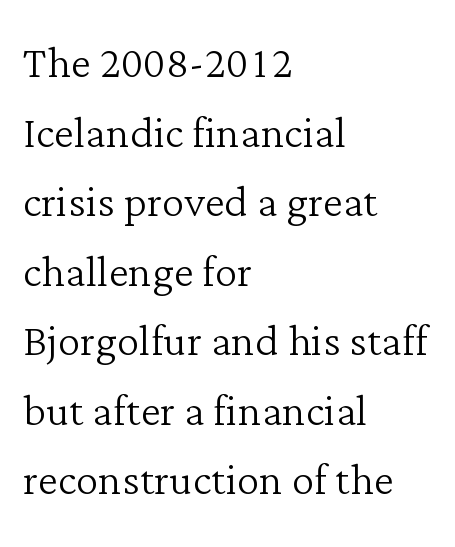
The image shows 57 px light serif type, upright; set left-aligned, line spacing 1.22x, normal letter spacing, not underlined; low stroke contrast and a medium x-height.
